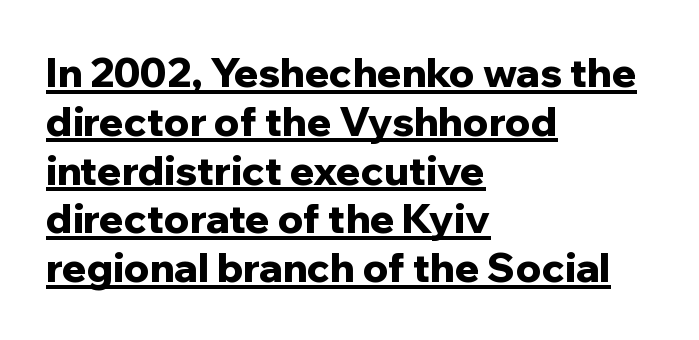
Think of a printed novel: that variable character pitch is what you see here. A continuous stroke trails under the words, as in a hyperlink. This sample is left-justified, so line endings fall wherever the words run out. The font is running at its bold setting.
